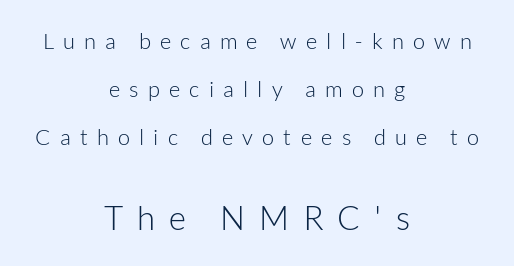
Q: Is the text bold? A: No.
Q: Is the text italic (slanted)? A: No, it is upright.
Q: Is the typeface a serif or a sans-serif typeface? A: Sans-serif.
Q: Is the text underlined? A: No.
Q: How is the paragraph aligned? A: Centered.
Q: Is the spacing between letters normal or unusually wide? A: Unusually wide.
Q: Is the spacing between lines tight, normal or loose? A: Loose.
Q: Which block of text is set in a larger size, the first (top) or the second (bottom)? A: The second (bottom) one.
Q: Width (condensed, normal, or wide)? A: Normal.
Q: Stroke contrast? A: Low.
Q: x-height? A: Medium.
Q: Monospaced? A: No.
